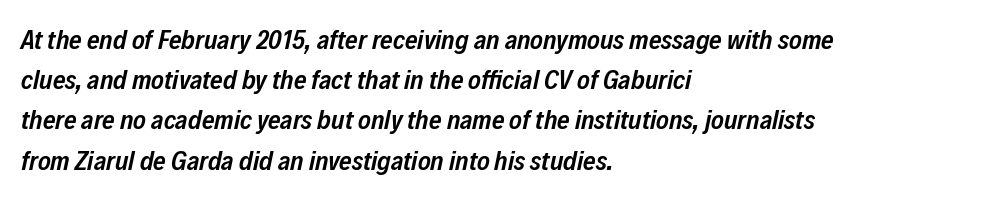
The image shows 27 px text type, italic (leaning right); set left-aligned, normal line spacing (1.49x), normal letter spacing, not underlined.
